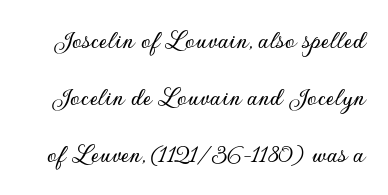
No word sits above an underline. The line texture is even and compact thanks to regular tracking. Typographically, this falls in the sans-serif category. Do the characters align in a grid? No, the font is proportional.
